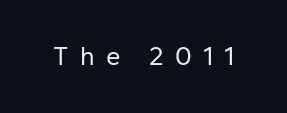
The image shows 26 px text type, upright; set unusually wide letter spacing (+0.43 em), not underlined.
